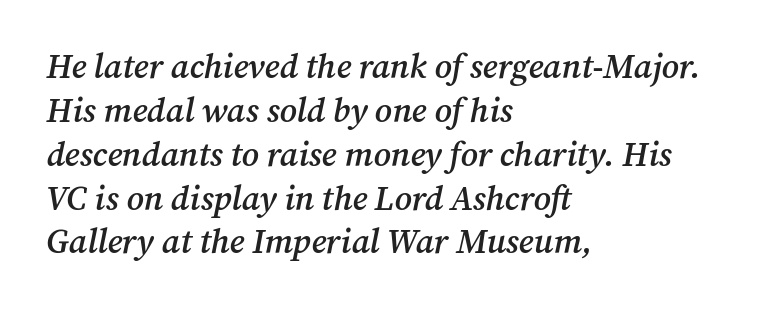
The image shows 34 px semibold serif type, italic (leaning right); set left-aligned, normal line spacing (1.29x), normal letter spacing, not underlined; medium stroke contrast and a medium x-height.
